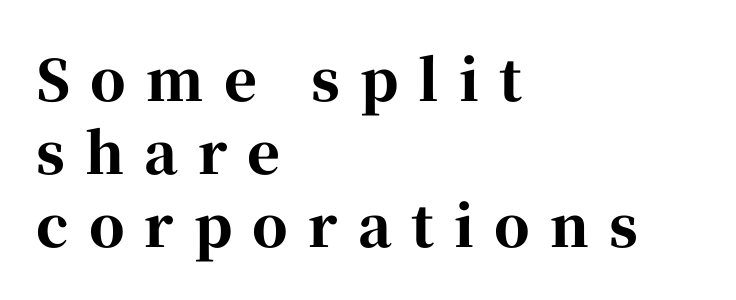
{"serif": "yes", "italic": "no", "bold": "yes", "weight": "bold", "width": "normal", "stroke_contrast": "high", "x_height": "medium", "monospaced": "no", "underline": "no", "align": "left", "line_spacing": "normal", "line_spacing_ratio": 1.3, "letter_spacing": "wide", "letter_spacing_em": 0.36, "glyph_px": 56}
